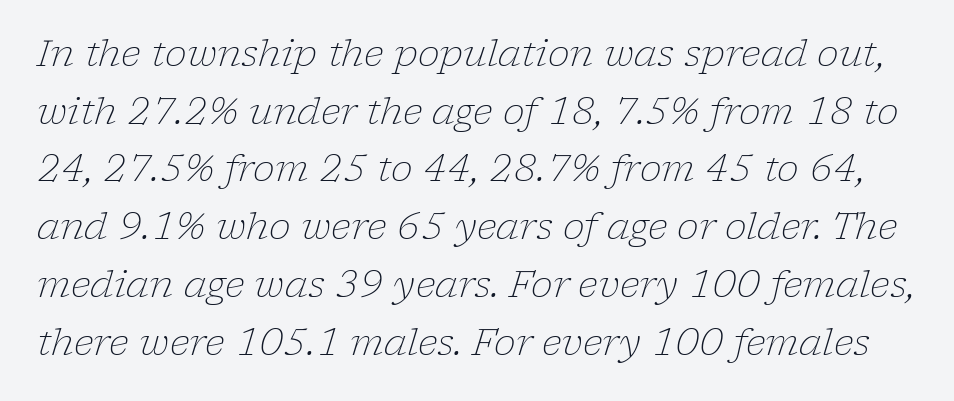
The image shows 37 px light serif type, italic (leaning right); set normal line spacing (1.56x), normal letter spacing, not underlined; low stroke contrast and a medium x-height.
